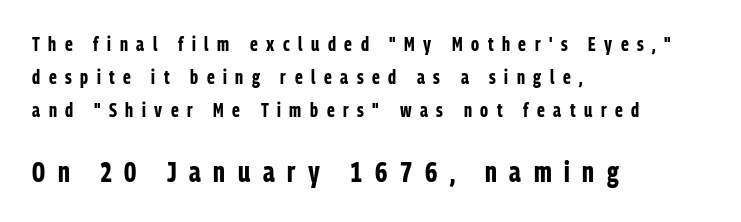
The image shows 28 px bold, condensed sans-serif type, upright; set left-aligned, line spacing 1.75x, unusually wide letter spacing (+0.45 em), not underlined; the second (bottom) block is 1.47x larger; low stroke contrast and a medium x-height.
